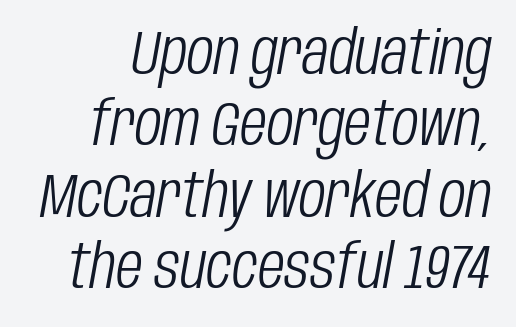
The image shows 62 px light, condensed type, italic (leaning right); set tight line spacing (1.15x), normal letter spacing, not underlined; low stroke contrast and a large x-height.
